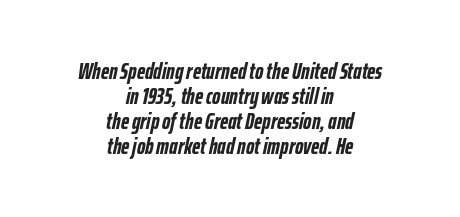
{"italic": "yes", "lean": "right", "slant_degrees": 12, "bold": "yes", "underline": "no", "align": "center", "line_spacing": "tight", "line_spacing_ratio": 1.08, "letter_spacing": "normal", "letter_spacing_em": 0.0, "glyph_px": 23}
